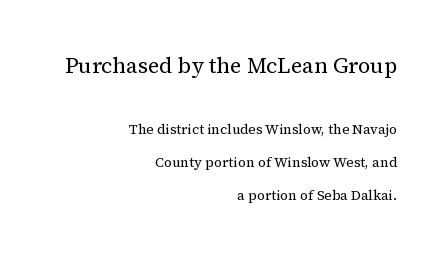
The image shows 22 px text type, upright; set right-aligned, loose line spacing (2.34x), normal letter spacing, not underlined; the first (top) block is 1.57x larger.
